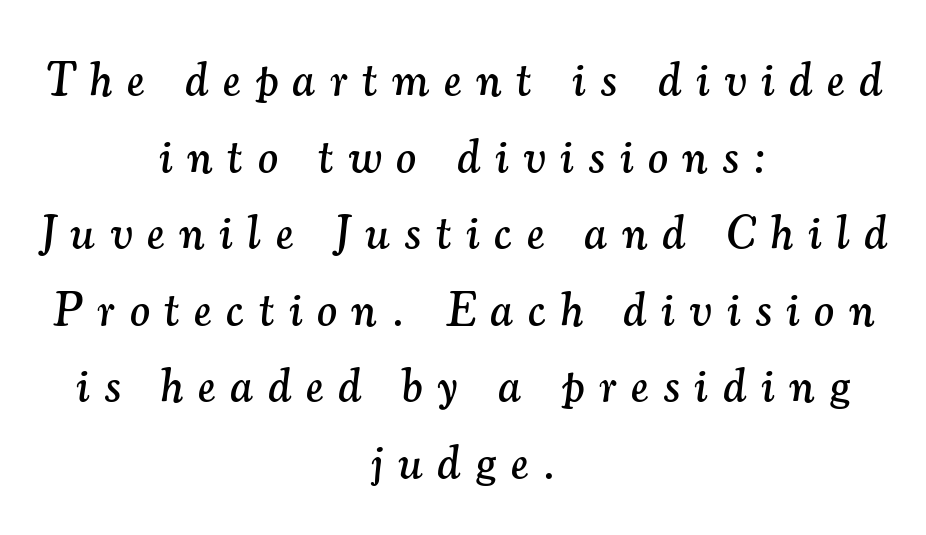
{"serif": "yes", "italic": "yes", "lean": "right", "slant_degrees": 7, "width": "normal", "stroke_contrast": "medium", "x_height": "small", "monospaced": "no", "underline": "no", "align": "center", "line_spacing": "normal", "line_spacing_ratio": 1.63, "letter_spacing": "wide", "letter_spacing_em": 0.32, "glyph_px": 47}
